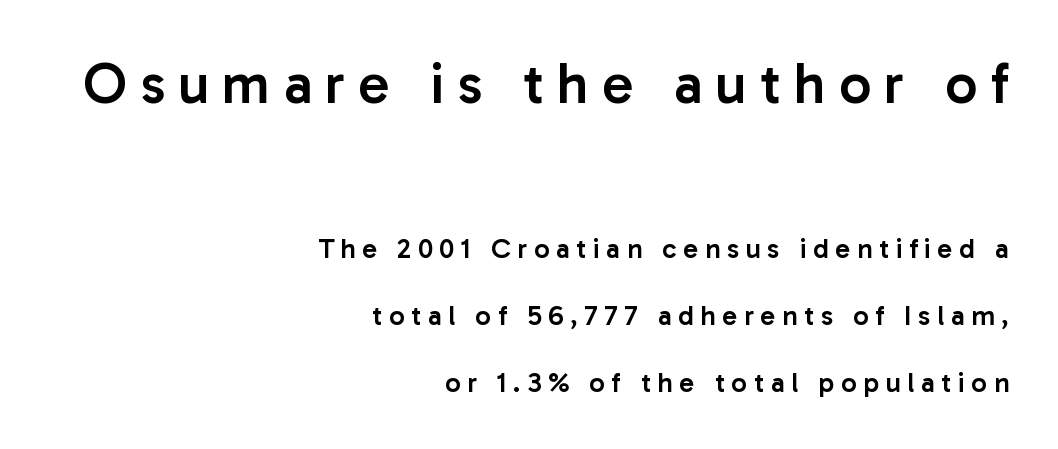
Q: Is the text bold? A: Semi-bold.
Q: Is the text italic (slanted)? A: No, it is upright.
Q: Is the typeface a serif or a sans-serif typeface? A: Sans-serif.
Q: Is the text underlined? A: No.
Q: How is the paragraph aligned? A: Right-aligned.
Q: Is the spacing between letters normal or unusually wide? A: Unusually wide.
Q: Is the spacing between lines tight, normal or loose? A: Loose.
Q: Which block of text is set in a larger size, the first (top) or the second (bottom)? A: The first (top) one.
Q: Width (condensed, normal, or wide)? A: Normal.
Q: Stroke contrast? A: Low.
Q: x-height? A: Medium.
Q: Monospaced? A: No.
